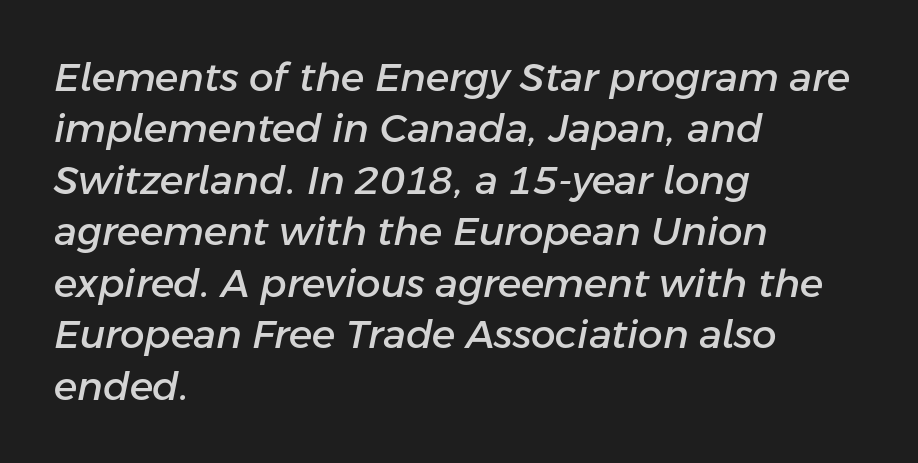
The specimen reads as italic at a glance. Nothing unusual about the tracking: characters are spaced as the font intends. The letters advance in unequal steps, a hallmark of proportional type. If you measured baseline to baseline, you'd find a middling distance. Beneath every word, the page is bare. Reading down the block, your eye returns to a fixed left position each line.
